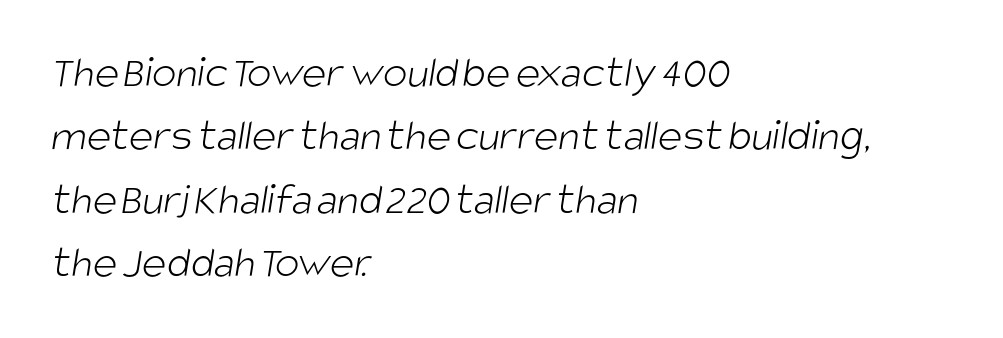
{"serif": "no", "bold": "no", "weight": "light", "width": "condensed", "stroke_contrast": "low", "x_height": "large", "monospaced": "no", "underline": "no", "align": "left", "line_spacing": "normal", "line_spacing_ratio": 1.38, "letter_spacing": "normal", "letter_spacing_em": 0.0, "glyph_px": 46}
